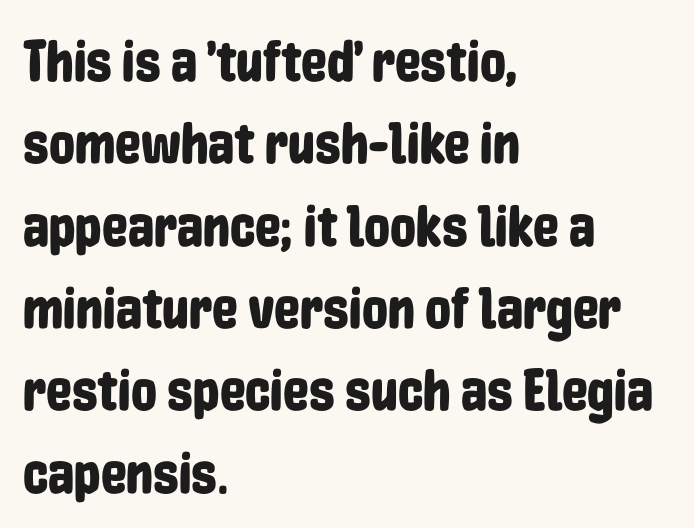
{"serif": "no", "italic": "no", "width": "condensed", "stroke_contrast": "low", "x_height": "medium", "monospaced": "no", "underline": "no", "align": "left", "line_spacing": "normal", "line_spacing_ratio": 1.42, "letter_spacing": "normal", "letter_spacing_em": 0.0, "glyph_px": 58}
